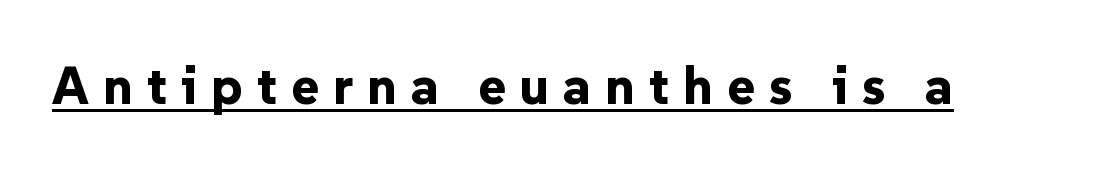
Q: Is the text bold? A: Yes.
Q: Is the text italic (slanted)? A: No, it is upright.
Q: Is the typeface a serif or a sans-serif typeface? A: Sans-serif.
Q: Is the text underlined? A: Yes.
Q: Is the spacing between letters normal or unusually wide? A: Unusually wide.
Q: Width (condensed, normal, or wide)? A: Normal.
Q: Stroke contrast? A: Low.
Q: x-height? A: Medium.
Q: Monospaced? A: No.
